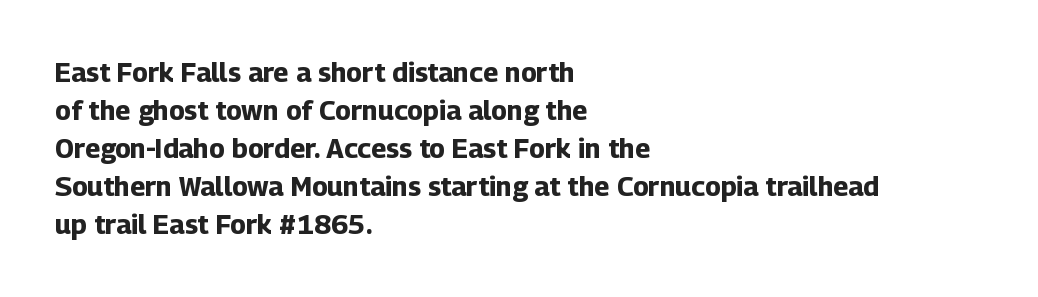
{"italic": "no", "bold": "yes", "underline": "no", "align": "left", "line_spacing": "normal", "line_spacing_ratio": 1.41, "letter_spacing": "normal", "letter_spacing_em": 0.0, "glyph_px": 27}
